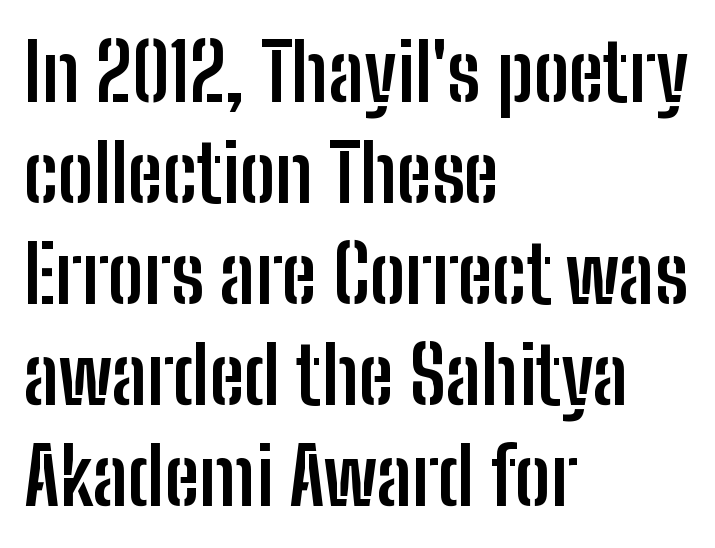
The image shows 79 px semibold, condensed sans-serif type, upright; set left-aligned, normal line spacing (1.28x), normal letter spacing, not underlined; low stroke contrast and a medium x-height.
